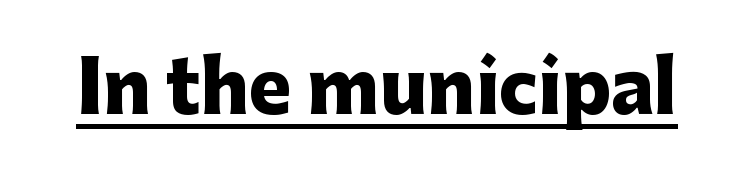
{"serif": "no", "italic": "no", "bold": "yes", "weight": "heavy", "width": "normal", "stroke_contrast": "low", "x_height": "medium", "monospaced": "no", "underline": "yes", "letter_spacing": "normal", "letter_spacing_em": 0.0, "glyph_px": 72}
